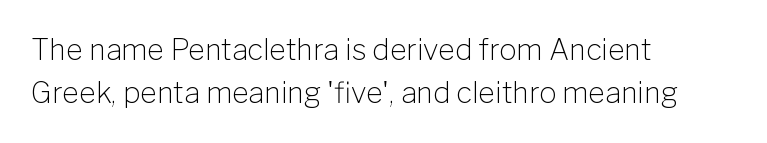
Q: Is the text bold? A: No.
Q: Is the text italic (slanted)? A: No, it is upright.
Q: Is the typeface a serif or a sans-serif typeface? A: Sans-serif.
Q: Is the text underlined? A: No.
Q: How is the paragraph aligned? A: Left-aligned.
Q: Is the spacing between letters normal or unusually wide? A: Normal.
Q: Is the spacing between lines tight, normal or loose? A: Normal.
Q: Width (condensed, normal, or wide)? A: Normal.
Q: Stroke contrast? A: Low.
Q: x-height? A: Medium.
Q: Monospaced? A: No.
